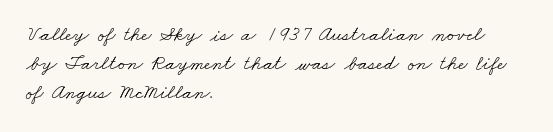
{"bold": "no", "underline": "no", "align": "left", "line_spacing": "normal", "line_spacing_ratio": 1.37, "letter_spacing": "normal", "letter_spacing_em": 0.0, "glyph_px": 21}
